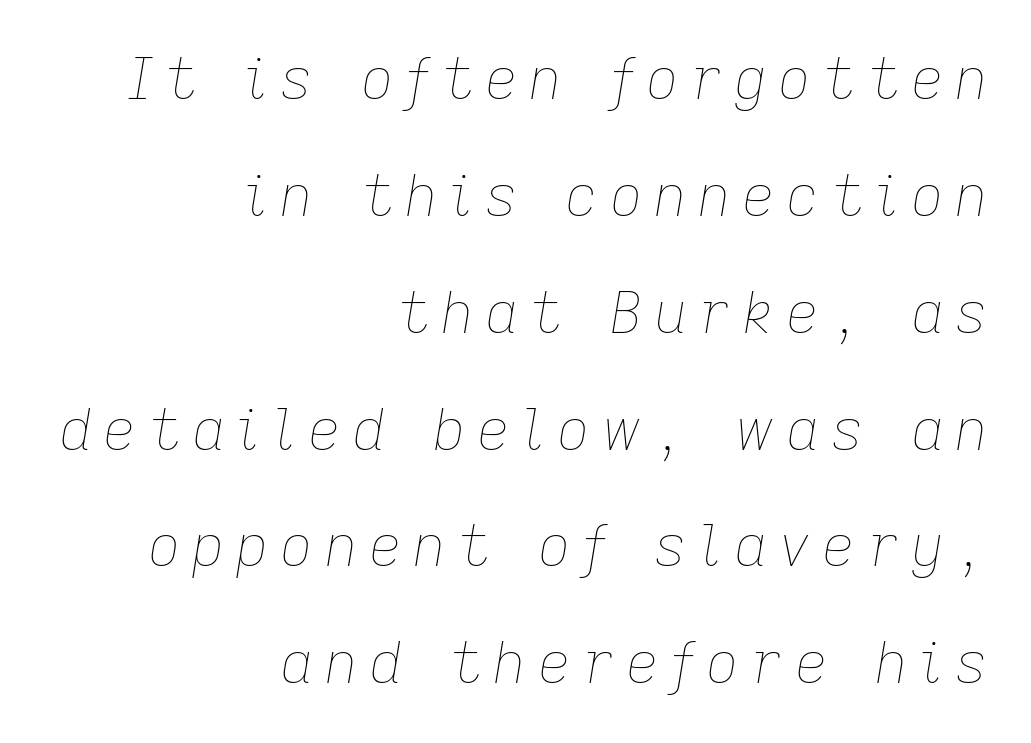
Q: Is the text bold? A: No.
Q: Is the text italic (slanted)? A: Yes, it leans right by about 9 degrees.
Q: Is the text underlined? A: No.
Q: How is the paragraph aligned? A: Right-aligned.
Q: Is the spacing between letters normal or unusually wide? A: Unusually wide.
Q: Is the spacing between lines tight, normal or loose? A: Loose.
Q: Width (condensed, normal, or wide)? A: Normal.
Q: Stroke contrast? A: Low.
Q: x-height? A: Medium.
Q: Monospaced? A: No.
